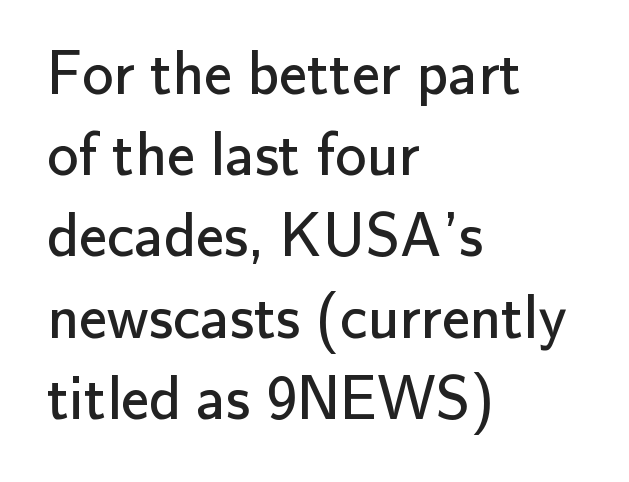
{"serif": "no", "italic": "no", "bold": "no", "weight": "regular", "width": "normal", "stroke_contrast": "low", "x_height": "small", "monospaced": "no", "underline": "no", "align": "left", "line_spacing": "normal", "line_spacing_ratio": 1.31, "letter_spacing": "normal", "letter_spacing_em": 0.0, "glyph_px": 62}
